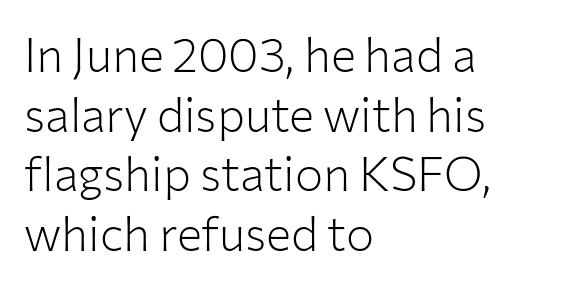
A typesetter would call this leading conventional body-copy spacing. In CSS terms this would be text-align: left. Only glyphs here, with clear space below each row. The tracking reads as untouched default to a designer's eye. The face used here is proportionally spaced, like ordinary book or web type.
